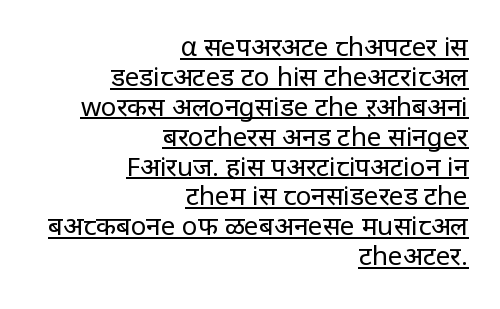
On a weight scale, this lands at 450 or below. Has an underline been added? It has. This sample uses plain, unmodified letter spacing. This sample is right-justified, so line beginnings fall wherever the words allow.
